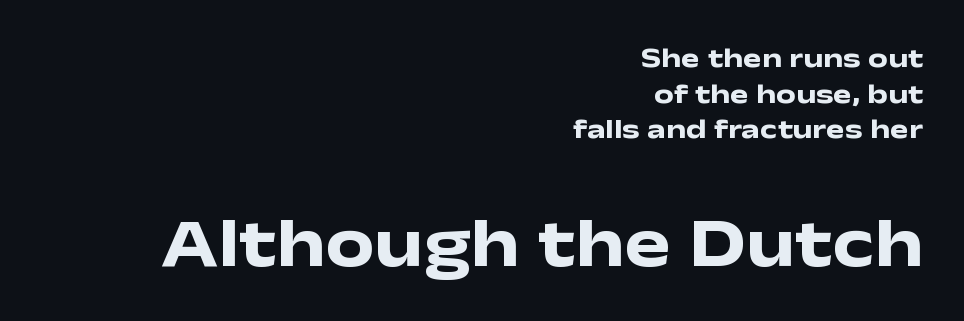
{"serif": "no", "italic": "no", "bold": "yes", "weight": "heavy", "width": "wide", "stroke_contrast": "low", "x_height": "medium", "monospaced": "no", "underline": "no", "align": "right", "line_spacing": "normal", "line_spacing_ratio": 1.27, "letter_spacing": "normal", "letter_spacing_em": 0.0, "larger_block": "second", "size_ratio": 2.46, "glyph_px": 69}
